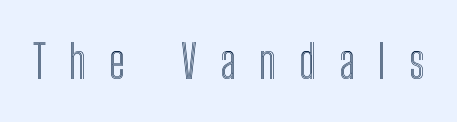
{"italic": "no", "width": "condensed", "x_height": "medium", "monospaced": "no", "underline": "no", "letter_spacing": "wide", "letter_spacing_em": 0.5, "glyph_px": 46}
